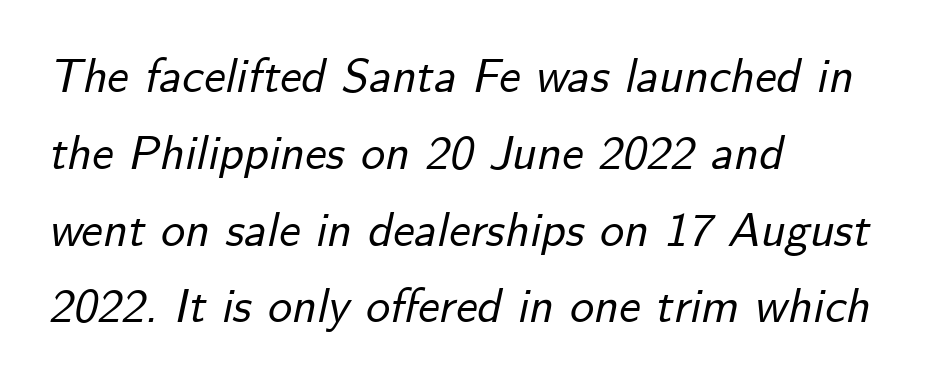
The image shows 48 px text type, italic (leaning right); set left-aligned, normal line spacing (1.6x), normal letter spacing, not underlined; low stroke contrast and a small x-height.
